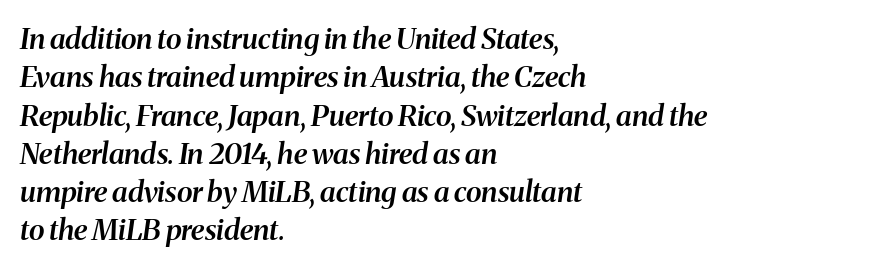
Notice the strokes are somewhat thickened but not fully heavy: this is a semibold. There is no visible air inserted between adjacent glyphs. The passage is arranged the way most books set body copy — flush left. These lines are composed in type with serifs.
